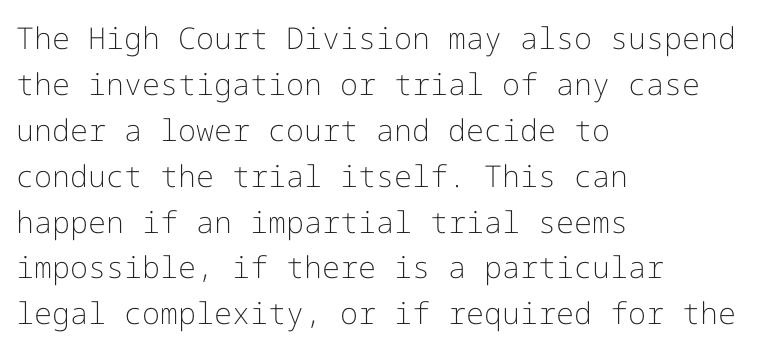
Q: Is the text bold? A: No.
Q: Is the text italic (slanted)? A: No, it is upright.
Q: Is the typeface a serif or a sans-serif typeface? A: Sans-serif.
Q: Is the text underlined? A: No.
Q: How is the paragraph aligned? A: Left-aligned.
Q: Is the spacing between letters normal or unusually wide? A: Normal.
Q: Is the spacing between lines tight, normal or loose? A: Normal.
Q: Width (condensed, normal, or wide)? A: Normal.
Q: Stroke contrast? A: Low.
Q: x-height? A: Medium.
